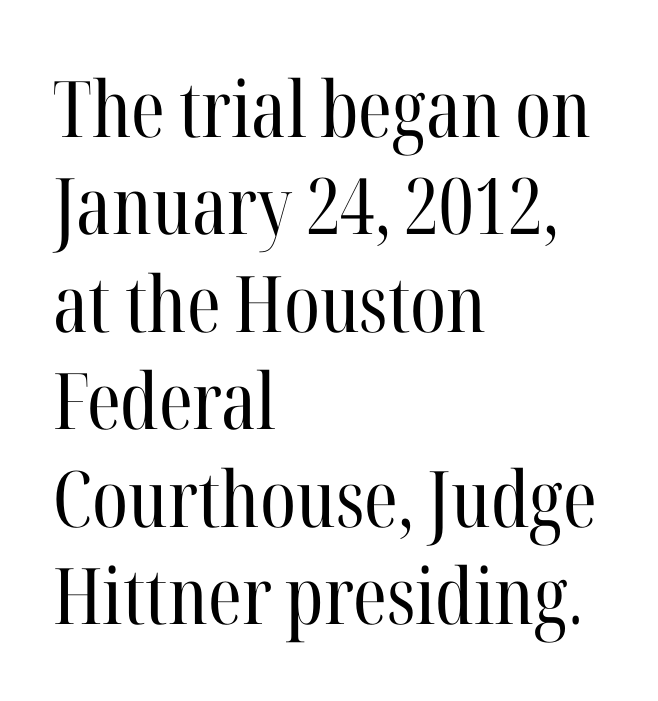
The text block is weighted toward the left margin, trailing off unevenly rightward. The passage shown stacks its lines at a standard gap. Decoration check: the copy has no underline. This is roman type, the default non-slanted kind. Do the characters align in a grid? No, the font is proportional. Letters have the restrained weight of plain body copy at most.
